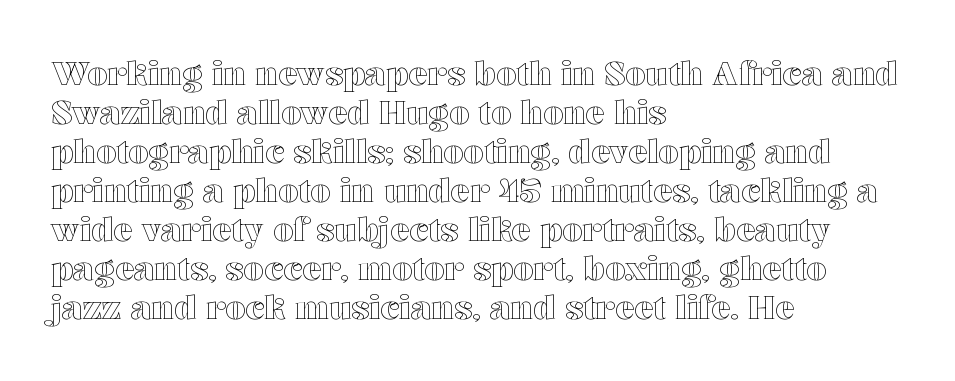
The image shows 32 px wide type, upright; set left-aligned, line spacing 1.22x, normal letter spacing, not underlined; a medium x-height.
